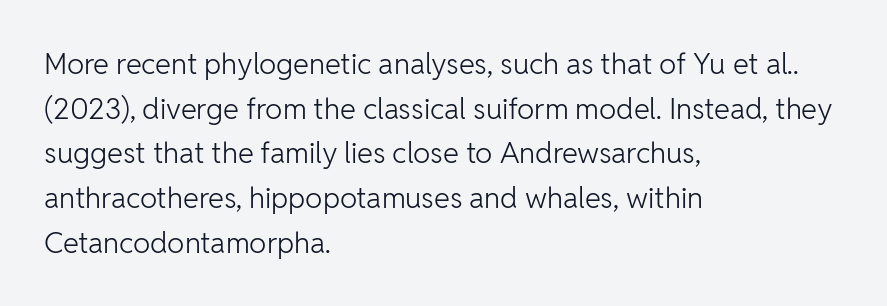
Q: Is the text bold? A: No.
Q: Is the text italic (slanted)? A: No, it is upright.
Q: Is the typeface a serif or a sans-serif typeface? A: Sans-serif.
Q: Is the text underlined? A: No.
Q: How is the paragraph aligned? A: Left-aligned.
Q: Is the spacing between letters normal or unusually wide? A: Normal.
Q: Is the spacing between lines tight, normal or loose? A: Normal.
Q: Width (condensed, normal, or wide)? A: Normal.
Q: Stroke contrast? A: Low.
Q: x-height? A: Medium.
Q: Monospaced? A: No.
